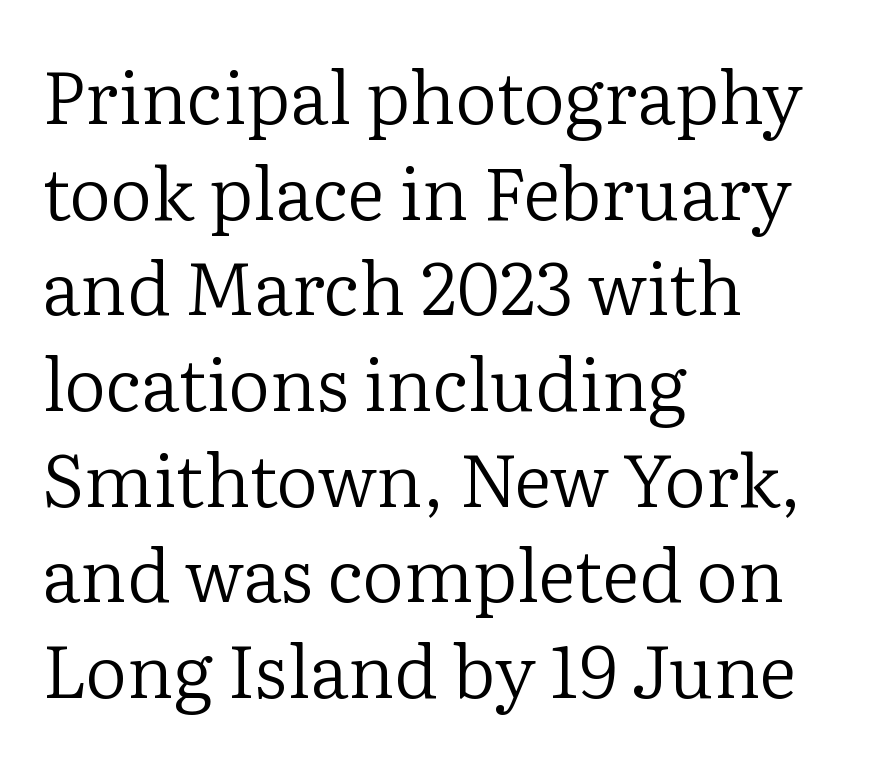
The image shows 73 px regular-weight serif type, upright; set left-aligned, normal line spacing (1.31x), normal letter spacing, not underlined; low stroke contrast and a medium x-height.
